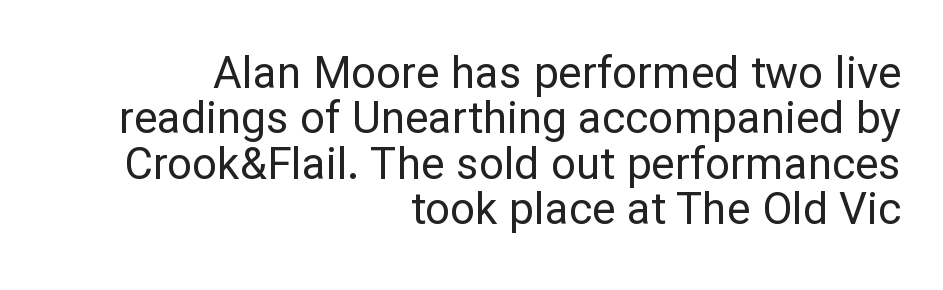
Stroke thickness stays within the range of a standard reading face or lighter. The rendering uses a small line-height, squeezing the rows. Honestly, there is no underline to notice here at all. Posture: straight, roman, zero tilt.
